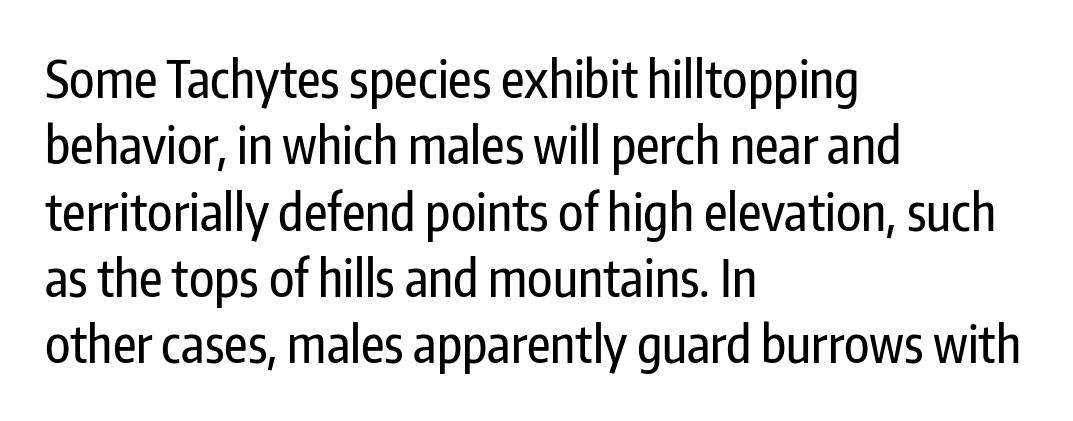
Rule under the text: the space is simply empty. Proportional: the letters do not fall into vertical columns. You could call the tracking neutral — neither tight nor loose. Every row of glyphs begins at an identical x-position on the left.
